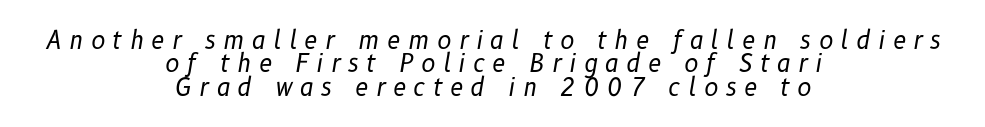
{"italic": "yes", "lean": "right", "slant_degrees": 10, "bold": "no", "underline": "no", "align": "center", "line_spacing": "tight", "line_spacing_ratio": 0.97, "letter_spacing": "wide", "letter_spacing_em": 0.31, "glyph_px": 24}
